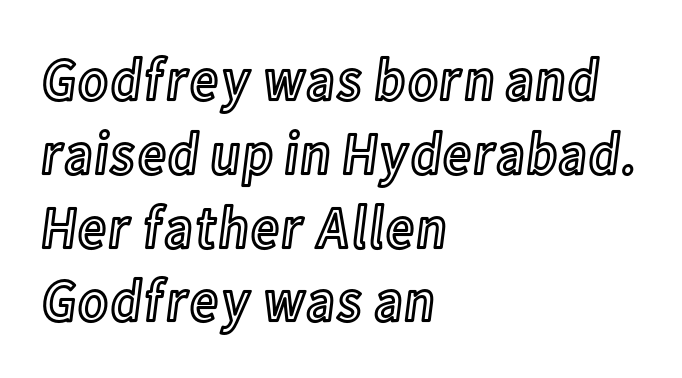
The image shows 61 px condensed type; set left-aligned, line spacing 1.21x, normal letter spacing, not underlined; a medium x-height.
